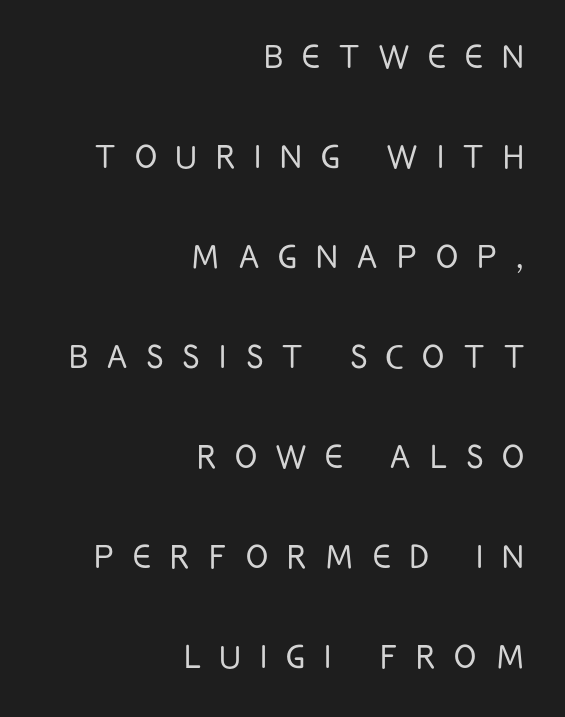
Q: Is the text bold? A: No.
Q: Is the text italic (slanted)? A: No, it is upright.
Q: Is the typeface a serif or a sans-serif typeface? A: Sans-serif.
Q: Is the text underlined? A: No.
Q: How is the paragraph aligned? A: Right-aligned.
Q: Is the spacing between letters normal or unusually wide? A: Unusually wide.
Q: Is the spacing between lines tight, normal or loose? A: Loose.
Q: Width (condensed, normal, or wide)? A: Condensed.
Q: Stroke contrast? A: Low.
Q: x-height? A: Large.
Q: Monospaced? A: No.
